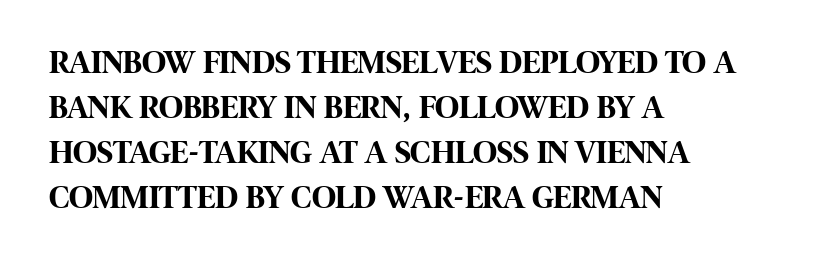
Is this a fixed-width face? No — the glyphs have proportional, varying widths. The passage shown is typeset with a sans-serif family. The letters sit at their default tracking, neither squeezed nor spread. Descenders hang freely into open space. A full-strength bold gives these letters their thick strokes.
